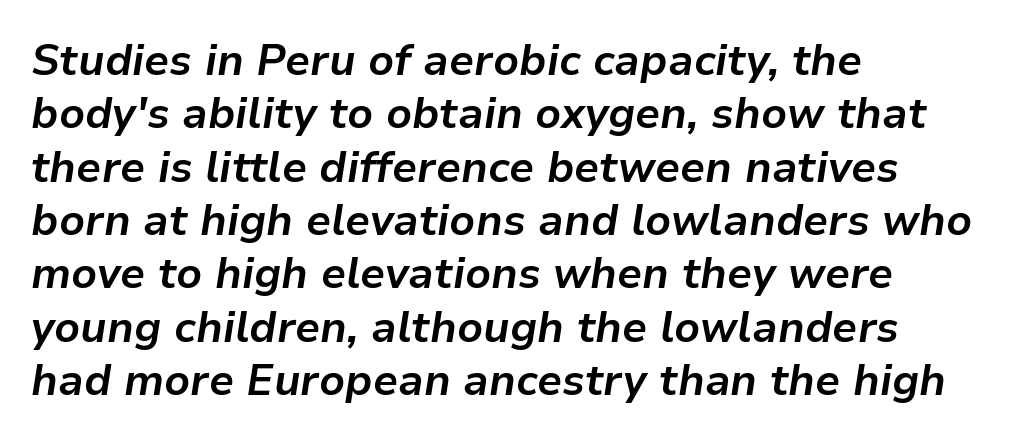
A clean baseline with only descenders dipping below it. These lines stack with their left ends in a neat column. Each letter keeps its own natural width here, so spacing adapts to shape. These words are printed bold, with thick strokes throughout. The passage shown has conventional tracking throughout.
